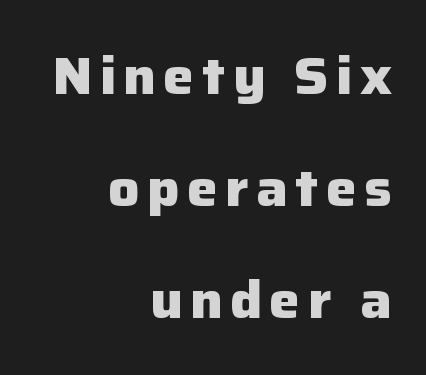
The image shows 52 px heavy sans-serif type, upright; set right-aligned, loose line spacing (2.15x), not underlined; low stroke contrast and a medium x-height.
